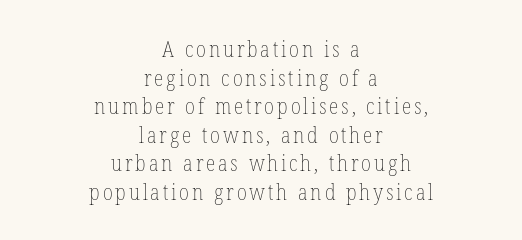
The cut favours lightness, reaching ordinary text weight at its darkest. The lines sit at an ordinary, default distance from one another. This sample uses an upright cut, with every glyph sitting square on the baseline. Neither beginnings nor endings align; midpoints do.
